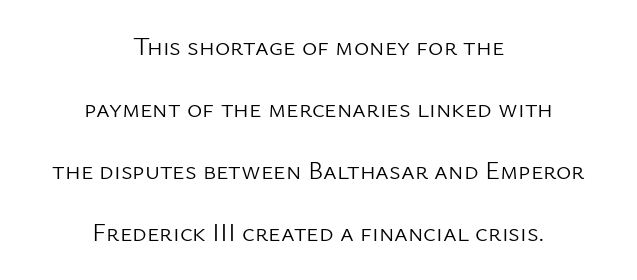
The image shows 26 px text type, upright; set centered, loose line spacing (2.38x), normal letter spacing, not underlined.
